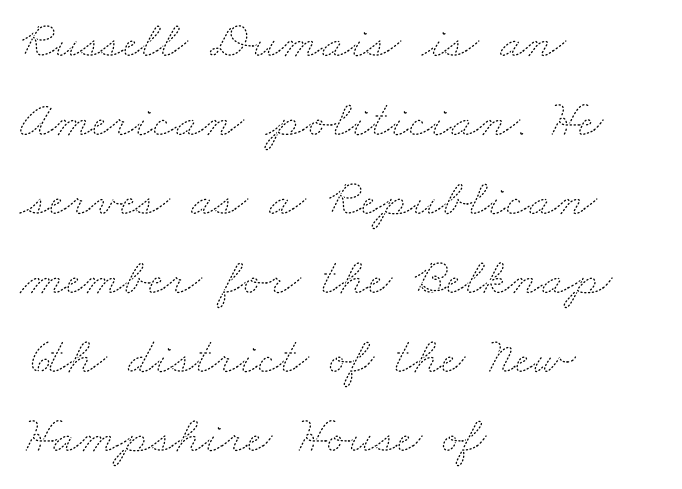
Q: Is the text bold? A: No.
Q: Is the text underlined? A: No.
Q: How is the paragraph aligned? A: Left-aligned.
Q: Is the spacing between letters normal or unusually wide? A: Normal.
Q: Is the spacing between lines tight, normal or loose? A: Normal.
Q: Width (condensed, normal, or wide)? A: Wide.
Q: Stroke contrast? A: Medium.
Q: x-height? A: Small.
Q: Monospaced? A: No.
